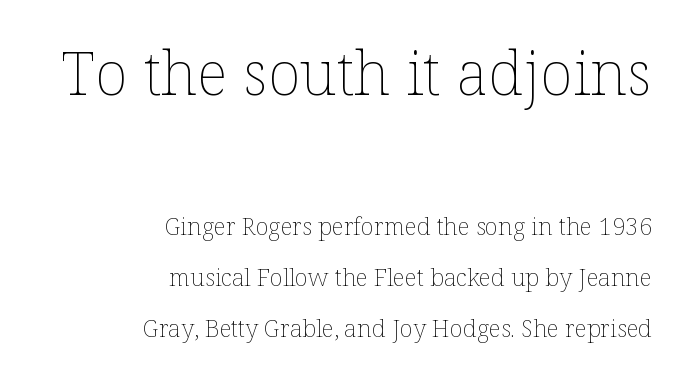
Q: Is the text bold? A: No.
Q: Is the text italic (slanted)? A: No, it is upright.
Q: Is the text underlined? A: No.
Q: How is the paragraph aligned? A: Right-aligned.
Q: Is the spacing between letters normal or unusually wide? A: Normal.
Q: Is the spacing between lines tight, normal or loose? A: Loose.
Q: Which block of text is set in a larger size, the first (top) or the second (bottom)? A: The first (top) one.
Q: Width (condensed, normal, or wide)? A: Normal.
Q: Stroke contrast? A: Low.
Q: x-height? A: Medium.
Q: Monospaced? A: No.
